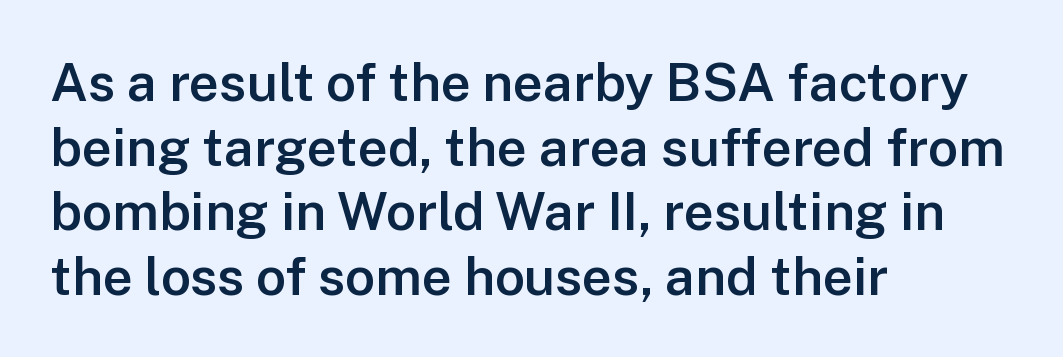
The image shows 53 px semibold sans-serif type, upright; set left-aligned, line spacing 1.22x, normal letter spacing, not underlined; low stroke contrast and a medium x-height.
